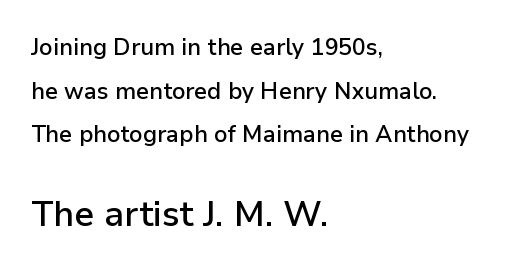
The image shows 35 px semibold sans-serif type, upright; set left-aligned, loose line spacing (1.9x), normal letter spacing, not underlined; the second (bottom) block is 1.52x larger; low stroke contrast and a medium x-height.
